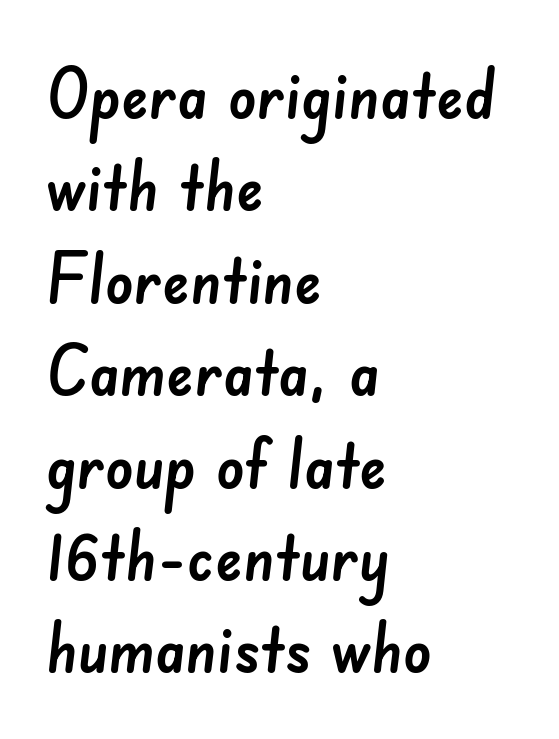
{"serif": "no", "width": "normal", "stroke_contrast": "low", "x_height": "small", "monospaced": "no", "underline": "no", "align": "left", "line_spacing": "normal", "line_spacing_ratio": 1.32, "letter_spacing": "normal", "letter_spacing_em": 0.0, "glyph_px": 70}
